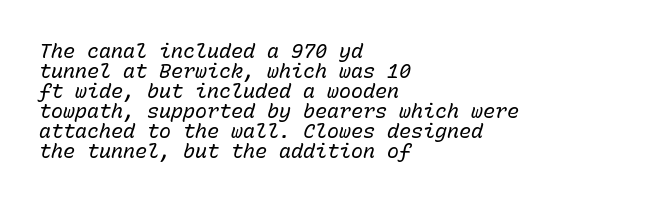
When letters slant like this, we call the style italic. Line spacing here is tight. Does extra space separate the letters? No, they use regular spacing. Stems and bowls with no extra thickness — not bold. All the whitespace from short lines collects on the right. Clear beneath every line of the passage.
